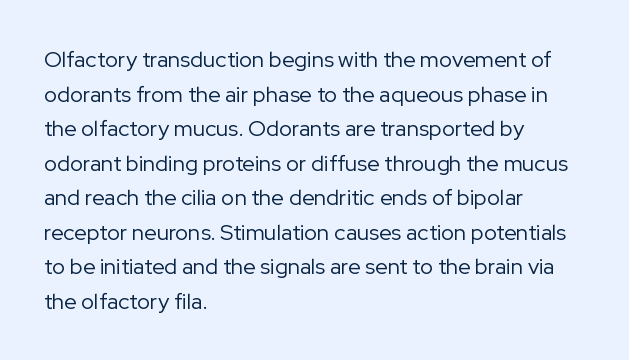
Which margin do the lines hug? The left one — the right edge is uneven. This is roman type, the default non-slanted kind. Summary of vertical rhythm: regular, with standard interline spacing. These glyphs show unthickened strokes, regular width or finer. The rendering keeps characters at their native spacing. The gap between lines stays unmarked.
